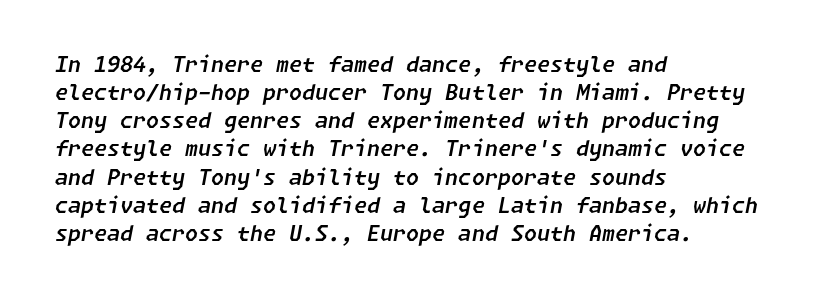
Q: Is the text italic (slanted)? A: Yes, it leans right by about 11 degrees.
Q: Is the text underlined? A: No.
Q: How is the paragraph aligned? A: Left-aligned.
Q: Is the spacing between letters normal or unusually wide? A: Normal.
Q: Is the spacing between lines tight, normal or loose? A: Normal.
